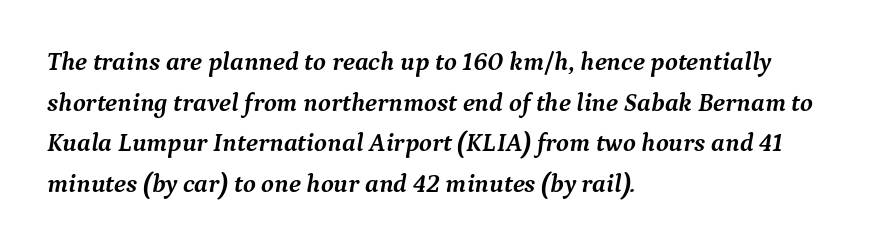
Q: Is the text bold? A: Yes.
Q: Is the text italic (slanted)? A: Yes, it leans right by about 9 degrees.
Q: Is the text underlined? A: No.
Q: How is the paragraph aligned? A: Left-aligned.
Q: Is the spacing between letters normal or unusually wide? A: Normal.
Q: Is the spacing between lines tight, normal or loose? A: Normal.
